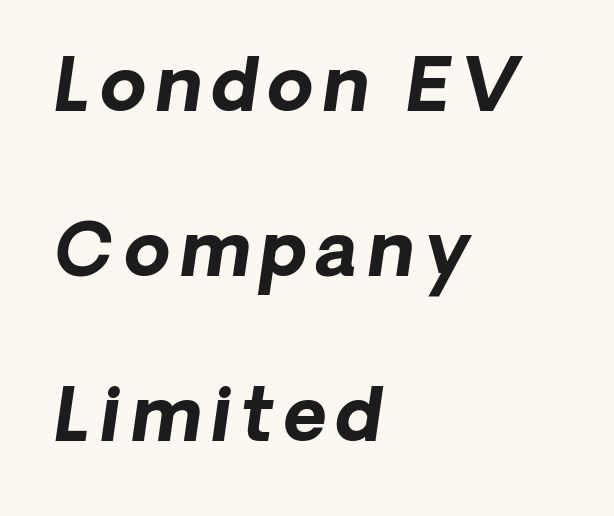
Q: Is the text bold? A: Yes.
Q: Is the typeface a serif or a sans-serif typeface? A: Sans-serif.
Q: Is the text underlined? A: No.
Q: How is the paragraph aligned? A: Left-aligned.
Q: Is the spacing between lines tight, normal or loose? A: Loose.
Q: Width (condensed, normal, or wide)? A: Normal.
Q: Stroke contrast? A: Low.
Q: x-height? A: Medium.
Q: Monospaced? A: No.
